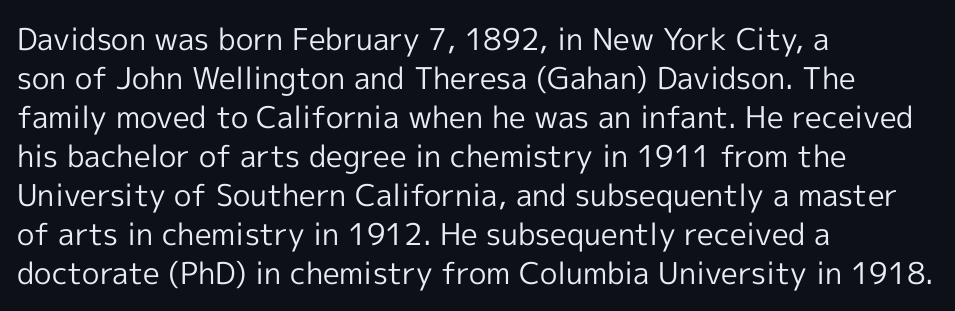
Q: Is the text bold? A: No.
Q: Is the text italic (slanted)? A: No, it is upright.
Q: Is the typeface a serif or a sans-serif typeface? A: Sans-serif.
Q: Is the text underlined? A: No.
Q: How is the paragraph aligned? A: Left-aligned.
Q: Is the spacing between letters normal or unusually wide? A: Normal.
Q: Is the spacing between lines tight, normal or loose? A: Normal.
Q: Width (condensed, normal, or wide)? A: Normal.
Q: x-height? A: Medium.
Q: Monospaced? A: No.
